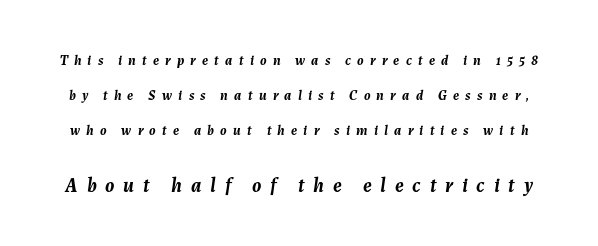
These lines were composed using italics. Tracking here is generous; glyphs stand well apart from one another. Compared with typical paragraphs, the rows here are farther apart. Emphasis by weight is at full strength: bold. Here the second block reads like a headline and the first like body copy.
